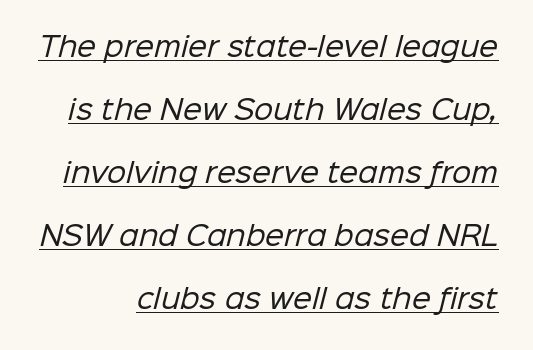
Q: Is the text bold? A: No.
Q: Is the text underlined? A: Yes.
Q: Is the spacing between letters normal or unusually wide? A: Normal.
Q: Is the spacing between lines tight, normal or loose? A: Loose.
